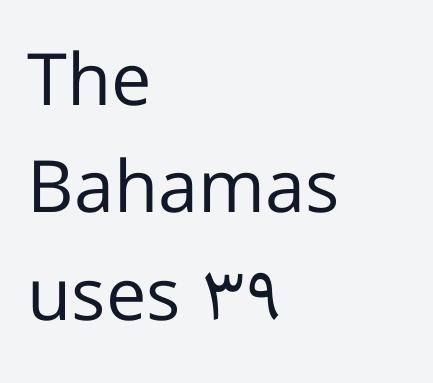
Bold? No — there's no thickening of the strokes. No word sits above an underline. Is this a fixed-width face? No — the glyphs have proportional, varying widths. This sample uses a sans-serif face.
